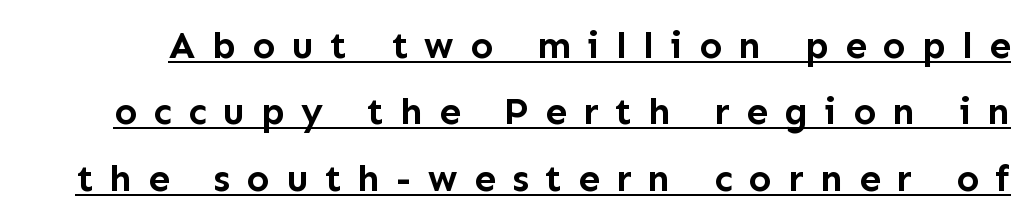
{"serif": "no", "italic": "no", "bold": "yes", "weight": "semibold", "width": "normal", "stroke_contrast": "low", "x_height": "medium", "monospaced": "no", "underline": "yes", "line_spacing_ratio": 1.75, "letter_spacing": "wide", "letter_spacing_em": 0.43, "glyph_px": 38}
